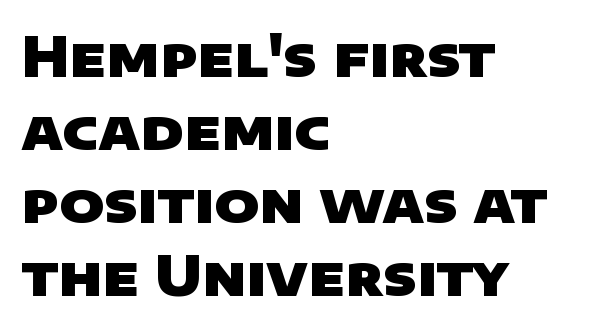
The image shows 54 px heavy, wide sans-serif type; set left-aligned, normal line spacing (1.35x), normal letter spacing, not underlined; low stroke contrast and a large x-height.
